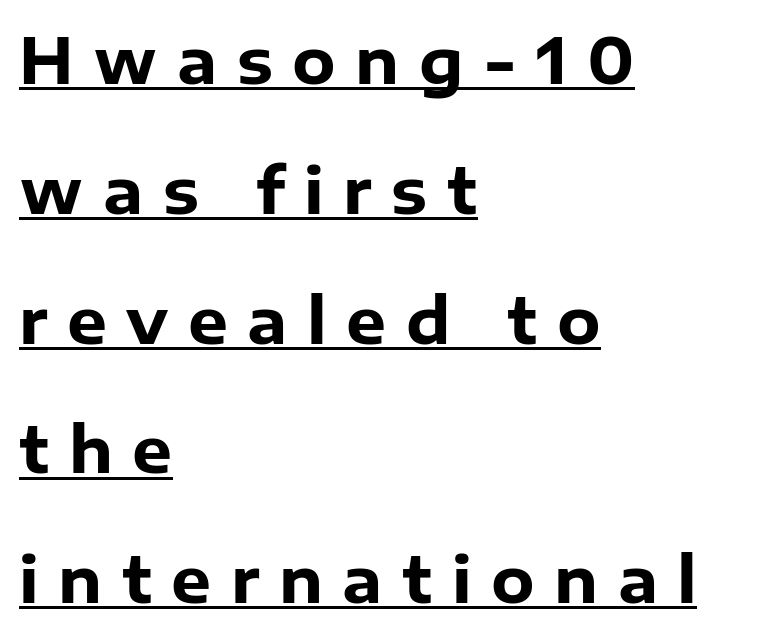
Q: Is the text bold? A: Yes.
Q: Is the text italic (slanted)? A: No, it is upright.
Q: Is the typeface a serif or a sans-serif typeface? A: Sans-serif.
Q: Is the text underlined? A: Yes.
Q: How is the paragraph aligned? A: Left-aligned.
Q: Is the spacing between letters normal or unusually wide? A: Unusually wide.
Q: Is the spacing between lines tight, normal or loose? A: Loose.
Q: Width (condensed, normal, or wide)? A: Normal.
Q: Stroke contrast? A: Low.
Q: x-height? A: Medium.
Q: Monospaced? A: No.
